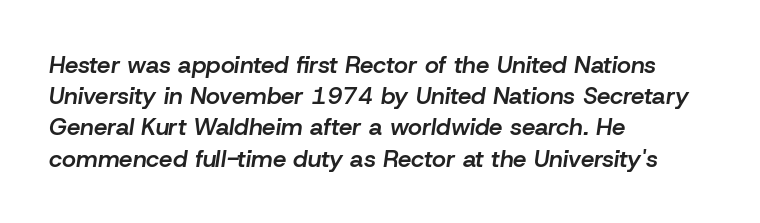
{"italic": "yes", "lean": "right", "slant_degrees": 8, "bold": "semi", "underline": "no", "align": "left", "line_spacing": "normal", "line_spacing_ratio": 1.3, "letter_spacing": "normal", "letter_spacing_em": 0.0, "glyph_px": 24}
